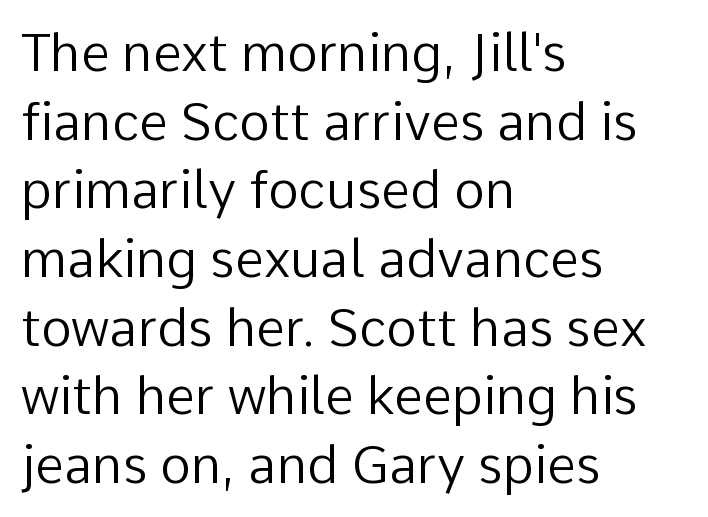
The image shows 52 px regular-weight sans-serif type, upright; set left-aligned, normal line spacing (1.32x), normal letter spacing, not underlined; low stroke contrast and a medium x-height.
